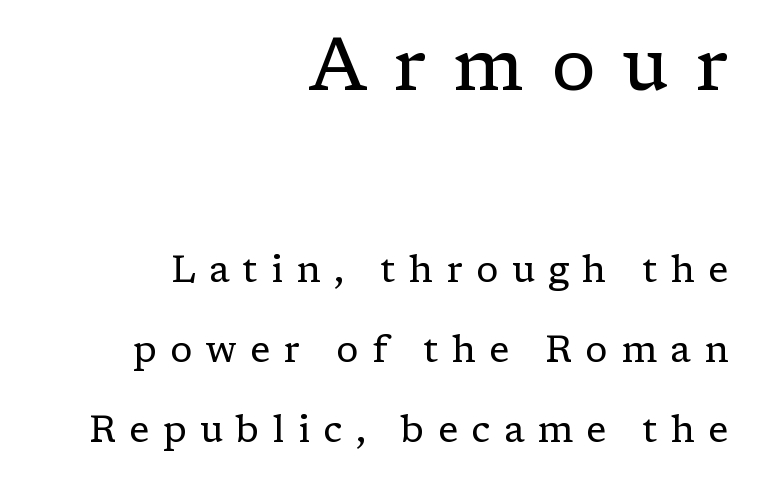
Q: Is the text bold? A: No.
Q: Is the text italic (slanted)? A: No, it is upright.
Q: Is the typeface a serif or a sans-serif typeface? A: Serif.
Q: Is the text underlined? A: No.
Q: How is the paragraph aligned? A: Right-aligned.
Q: Is the spacing between letters normal or unusually wide? A: Unusually wide.
Q: Is the spacing between lines tight, normal or loose? A: Loose.
Q: Which block of text is set in a larger size, the first (top) or the second (bottom)? A: The first (top) one.
Q: Width (condensed, normal, or wide)? A: Normal.
Q: Stroke contrast? A: Low.
Q: x-height? A: Medium.
Q: Monospaced? A: No.
